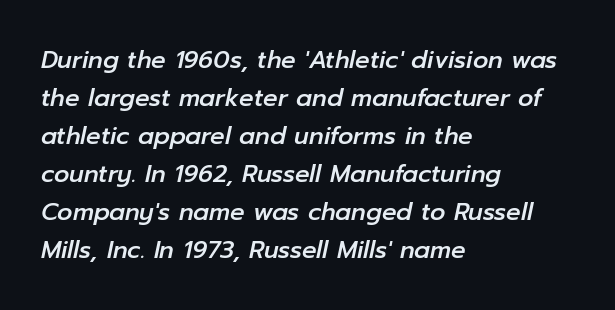
The image shows 24 px text type, italic (leaning right); set left-aligned, normal line spacing (1.58x), normal letter spacing, not underlined.
